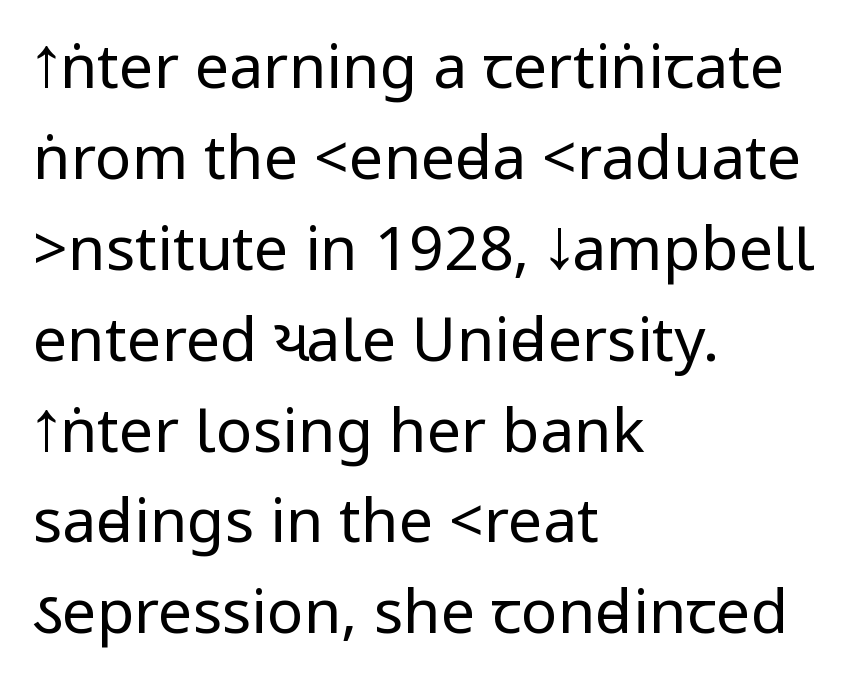
Each new line begins a customary step beneath the previous one. Weight: not bold — regular or lighter. The rendering keeps characters at their native spacing. The strip under each line holds only bare page.
